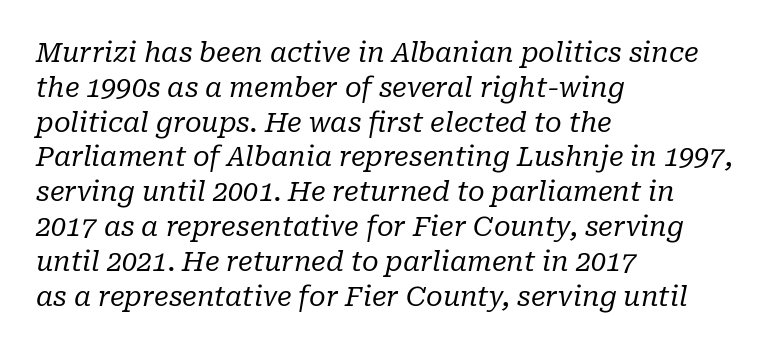
Q: Is the text bold? A: No.
Q: Is the text italic (slanted)? A: Yes, it leans right by about 10 degrees.
Q: Is the text underlined? A: No.
Q: How is the paragraph aligned? A: Left-aligned.
Q: Is the spacing between letters normal or unusually wide? A: Normal.
Q: Is the spacing between lines tight, normal or loose? A: Normal.
